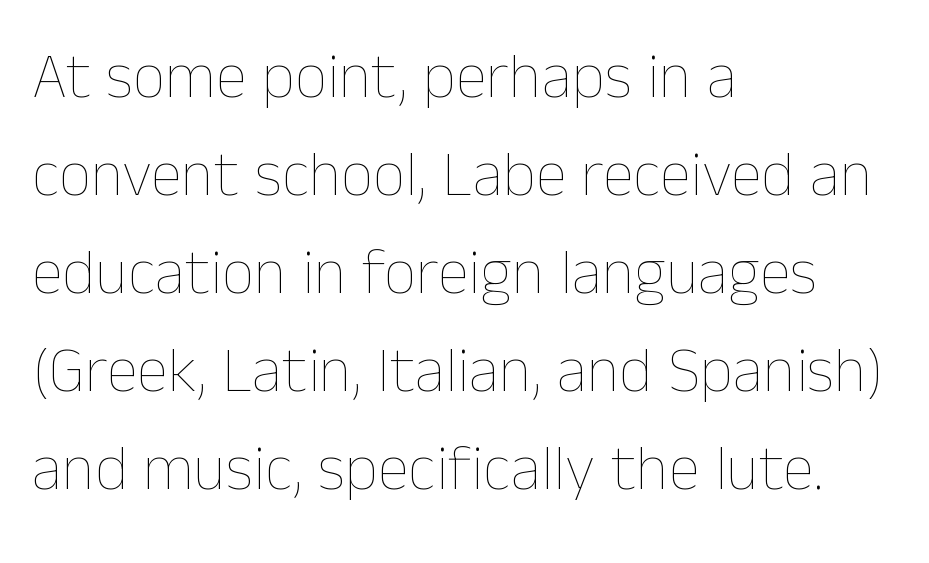
Q: Is the text bold? A: No.
Q: Is the text italic (slanted)? A: No, it is upright.
Q: Is the text underlined? A: No.
Q: How is the paragraph aligned? A: Left-aligned.
Q: Is the spacing between letters normal or unusually wide? A: Normal.
Q: Is the spacing between lines tight, normal or loose? A: Normal.
Q: Width (condensed, normal, or wide)? A: Normal.
Q: Stroke contrast? A: Low.
Q: x-height? A: Medium.
Q: Monospaced? A: No.
